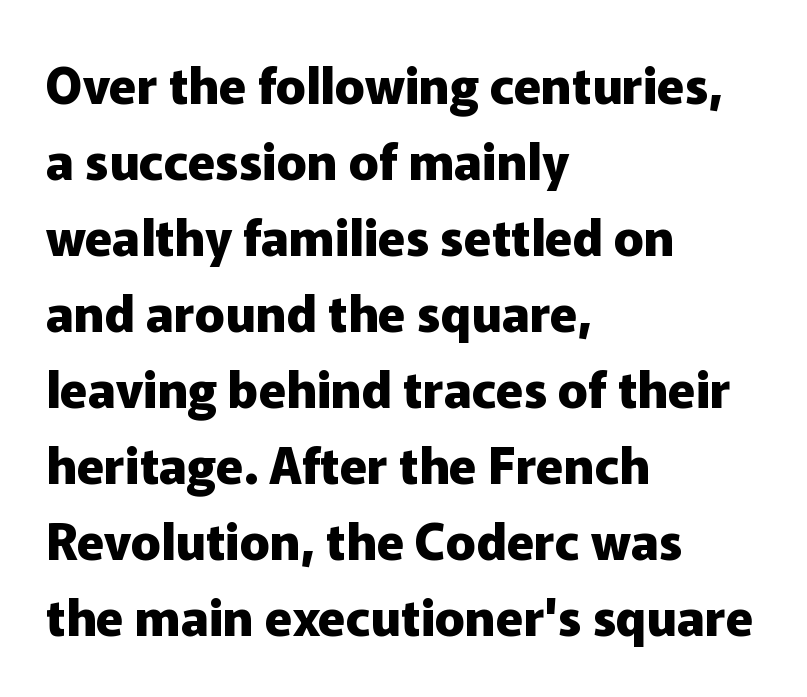
Q: Is the text bold? A: Yes.
Q: Is the text italic (slanted)? A: No, it is upright.
Q: Is the typeface a serif or a sans-serif typeface? A: Sans-serif.
Q: Is the text underlined? A: No.
Q: How is the paragraph aligned? A: Left-aligned.
Q: Is the spacing between letters normal or unusually wide? A: Normal.
Q: Is the spacing between lines tight, normal or loose? A: Normal.
Q: Width (condensed, normal, or wide)? A: Normal.
Q: Stroke contrast? A: Low.
Q: x-height? A: Medium.
Q: Monospaced? A: No.
